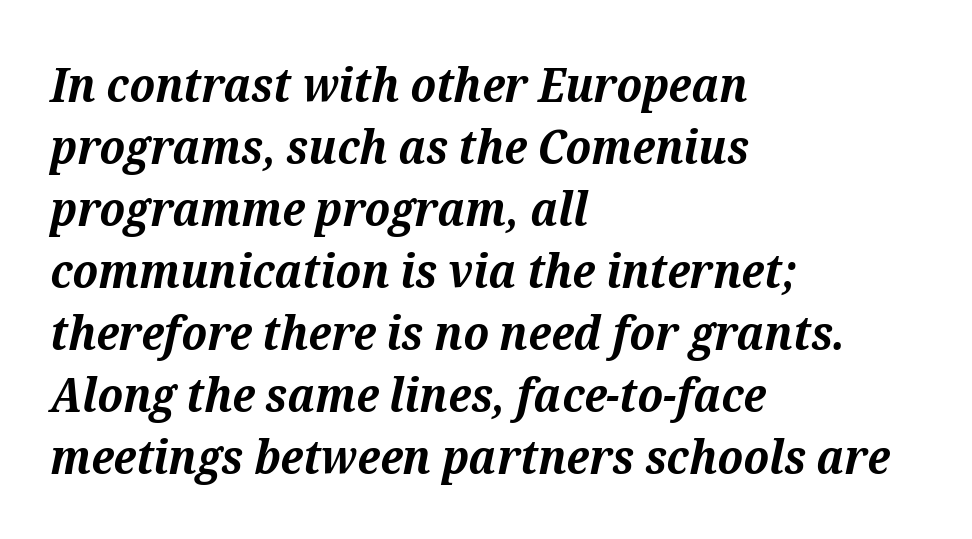
The image shows 48 px bold serif type, italic (leaning right); set left-aligned, normal line spacing (1.29x), normal letter spacing, not underlined; medium stroke contrast and a medium x-height.
